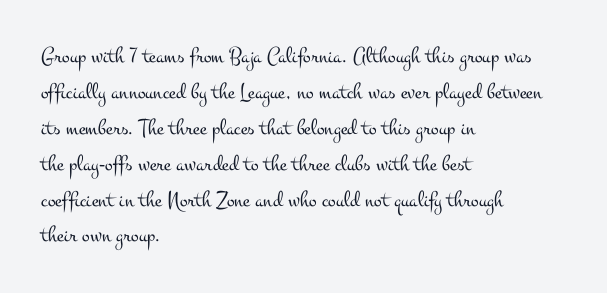
Q: Is the text bold? A: No.
Q: Is the text italic (slanted)? A: Yes.
Q: Is the text underlined? A: No.
Q: How is the paragraph aligned? A: Left-aligned.
Q: Is the spacing between letters normal or unusually wide? A: Normal.
Q: Is the spacing between lines tight, normal or loose? A: Normal.
